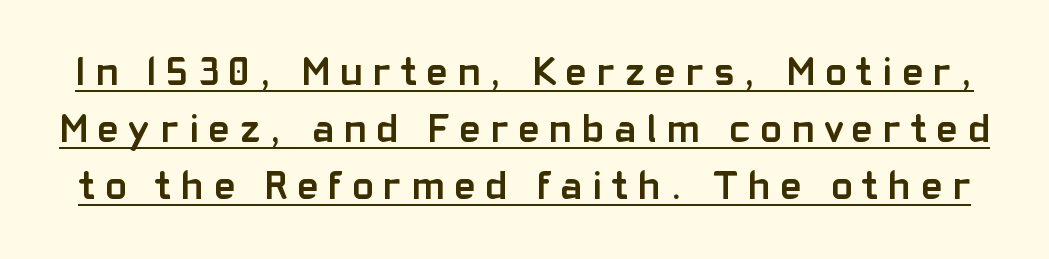
The rendering shows plain stroke endings on the letterforms — a sans-serif design. Typographic density is high because the face is bold. Proportional: the letters do not fall into vertical columns. Compared with undecorated copy, this sample adds a rule below the words.
